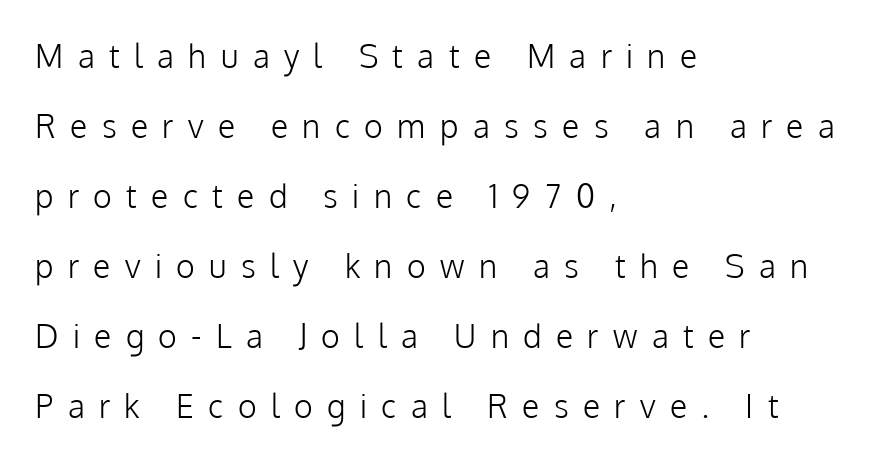
{"serif": "no", "italic": "no", "bold": "no", "weight": "light", "width": "normal", "stroke_contrast": "low", "x_height": "medium", "monospaced": "no", "underline": "no", "align": "left", "line_spacing": "loose", "line_spacing_ratio": 2.19, "letter_spacing": "wide", "letter_spacing_em": 0.45, "glyph_px": 32}
